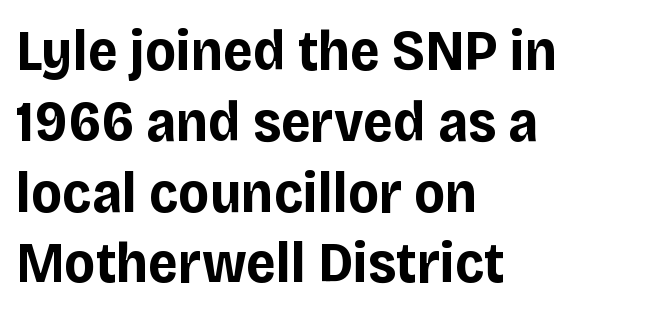
The image shows 58 px bold sans-serif type, upright; set left-aligned, line spacing 1.22x, normal letter spacing, not underlined; low stroke contrast and a large x-height.
